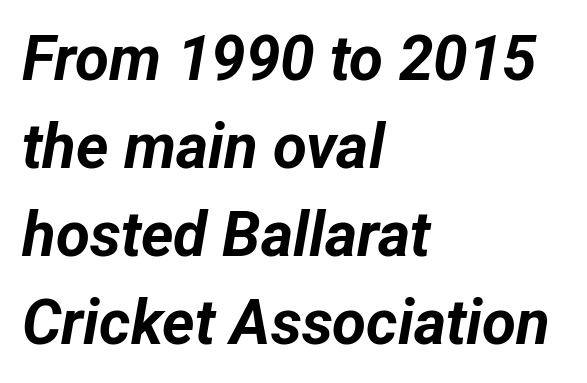
{"italic": "yes", "lean": "right", "slant_degrees": 12, "bold": "yes", "weight": "bold", "width": "normal", "stroke_contrast": "low", "x_height": "medium", "monospaced": "no", "underline": "no", "align": "left", "line_spacing": "normal", "line_spacing_ratio": 1.42, "letter_spacing": "normal", "letter_spacing_em": 0.0, "glyph_px": 62}
